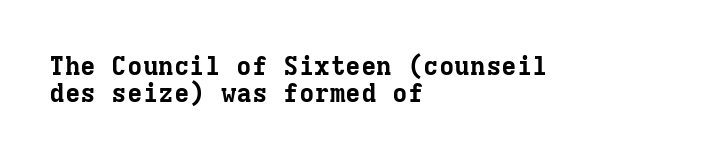
Characters remain perfectly vertical along every line. Unmarked baselines from the first word to the last. Whoever set this chose condensed vertical rhythm over breathing room. The passage shown is emphatically bold. Horizontally, the lines are justified to the leading edge only.
